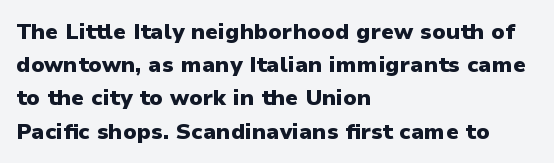
{"italic": "no", "bold": "yes", "underline": "no", "align": "left", "line_spacing": "normal", "line_spacing_ratio": 1.51, "letter_spacing": "normal", "letter_spacing_em": 0.0, "glyph_px": 22}
